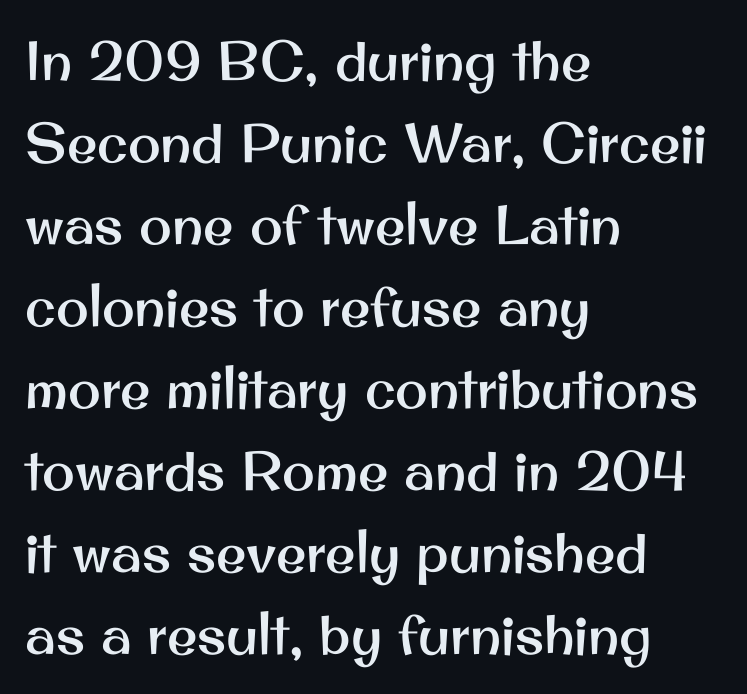
The strip under each line holds only bare page. A typesetter would call this proportional, since set widths differ per character. The rendering shows plain stroke endings on the letterforms — a sans-serif design. The rag falls on the right side of this text block. Standard letterfit; no display-style spreading of the glyphs. A typesetter would call this leading conventional body-copy spacing.
